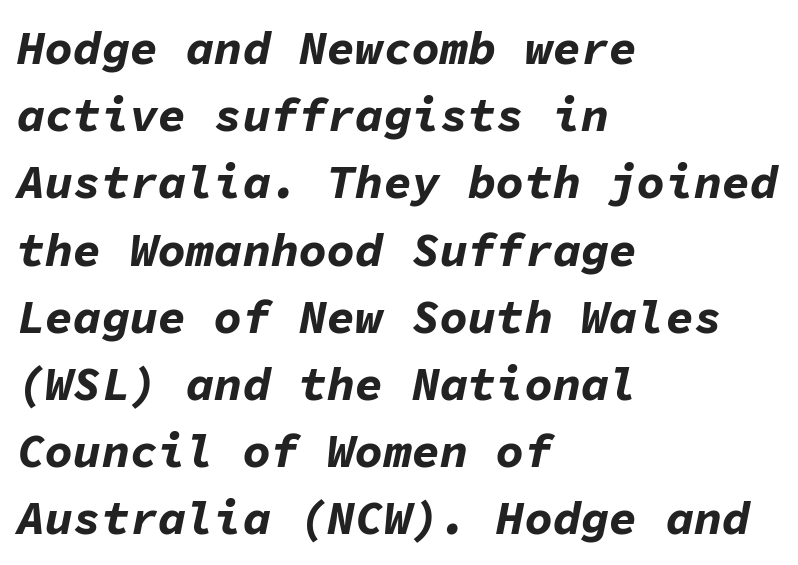
The image shows 47 px bold type, italic (leaning right), monospaced; set left-aligned, normal line spacing (1.43x), normal letter spacing, not underlined; low stroke contrast and a medium x-height.
